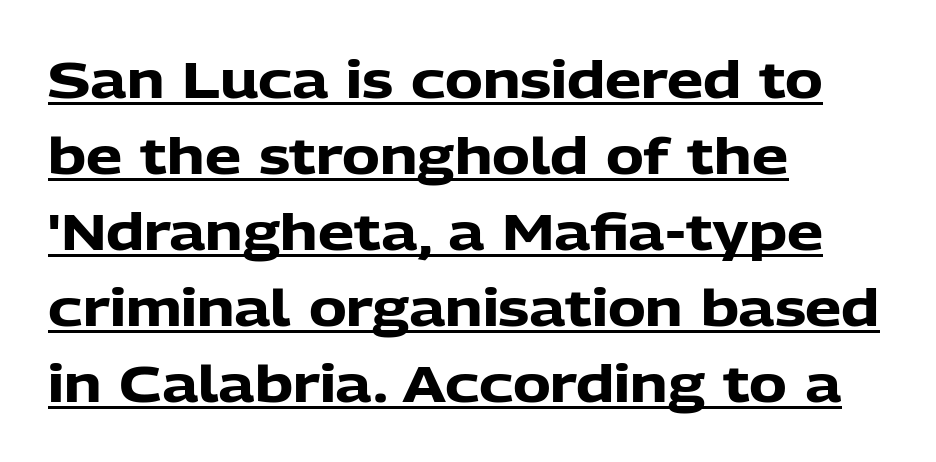
Each new line begins a customary step beneath the previous one. Standard letterfit; no display-style spreading of the glyphs. The passage shown is underscored from start to finish. It's the straight-up-and-down kind of type.
